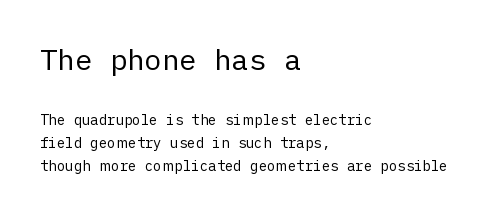
{"serif": "no", "italic": "no", "bold": "no", "weight": "regular", "width": "normal", "stroke_contrast": "low", "x_height": "medium", "underline": "no", "align": "left", "line_spacing": "normal", "line_spacing_ratio": 1.62, "letter_spacing": "normal", "letter_spacing_em": 0.0, "larger_block": "first", "size_ratio": 2.07, "glyph_px": 29}
